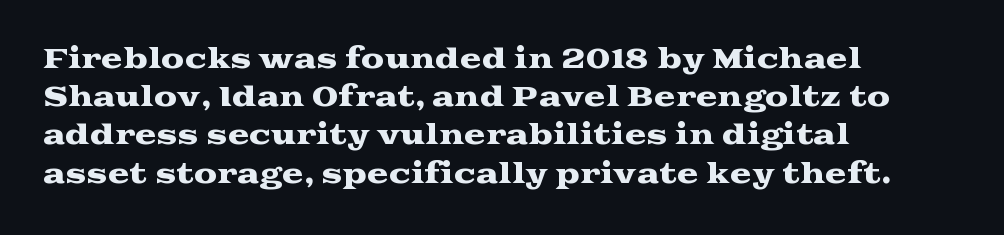
Glance below the letters and you will spot only blank space. Interline gaps are of average width in this sample. The type sits square on the baseline with zero lean. The text block is weighted toward the left margin, trailing off unevenly rightward. These lines keep a tight, regular rhythm from letter to letter.
